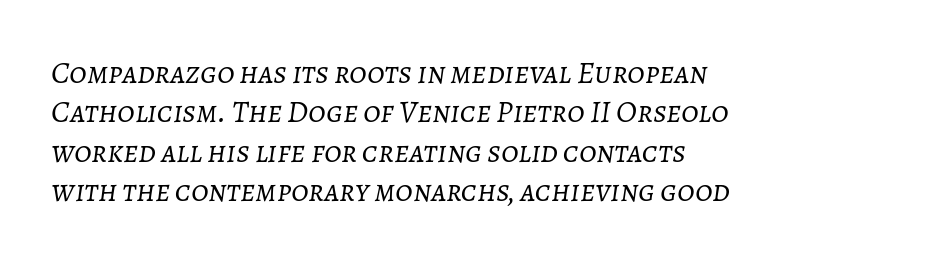
Each line starts at the same left margin while the right side varies. Every character sits at an angle, as italics do. Horizontal bands of white between lines are of average thickness. The space beneath each line is pristine and unruled. Varying glyph widths throughout — classic text-font behaviour.
